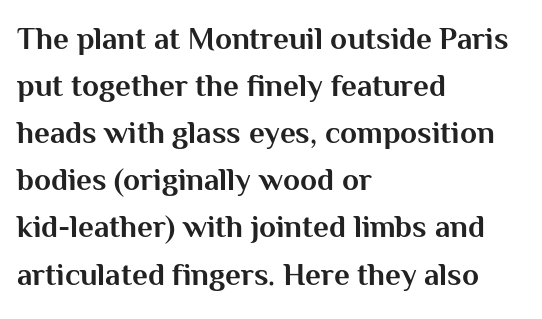
Q: Is the text bold? A: Yes.
Q: Is the text italic (slanted)? A: No, it is upright.
Q: Is the typeface a serif or a sans-serif typeface? A: Sans-serif.
Q: Is the text underlined? A: No.
Q: How is the paragraph aligned? A: Left-aligned.
Q: Is the spacing between letters normal or unusually wide? A: Normal.
Q: Is the spacing between lines tight, normal or loose? A: Normal.
Q: Width (condensed, normal, or wide)? A: Normal.
Q: Stroke contrast? A: Medium.
Q: x-height? A: Medium.
Q: Monospaced? A: No.
